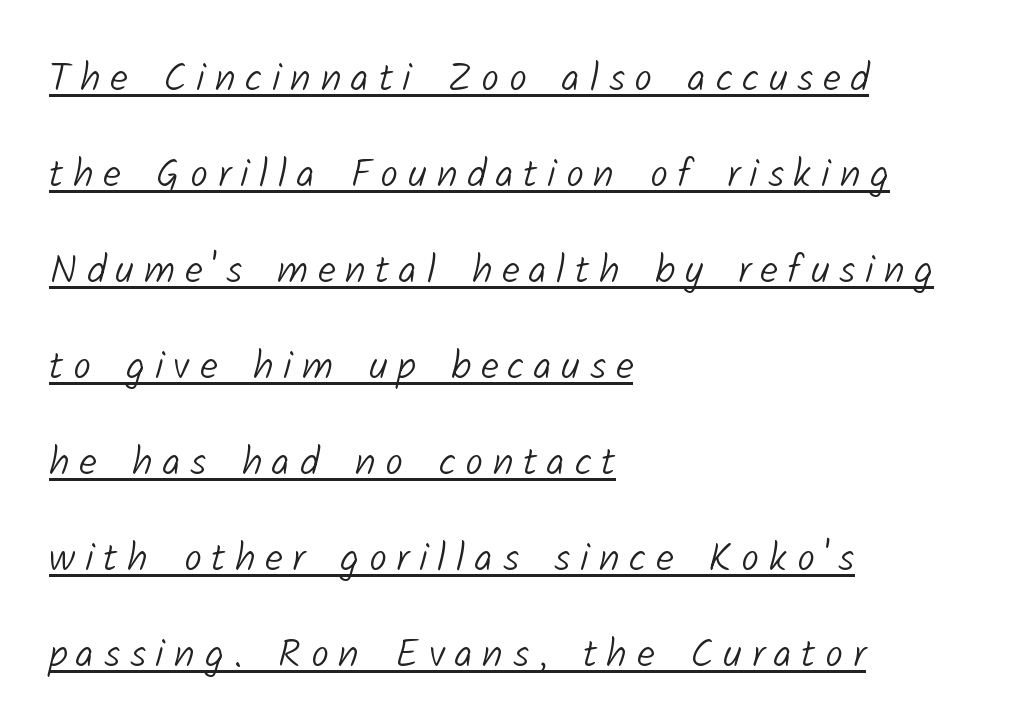
{"serif": "no", "bold": "no", "weight": "light", "width": "normal", "stroke_contrast": "low", "x_height": "medium", "monospaced": "no", "underline": "yes", "align": "left", "line_spacing": "loose", "line_spacing_ratio": 2.4, "letter_spacing": "wide", "letter_spacing_em": 0.24, "glyph_px": 40}
